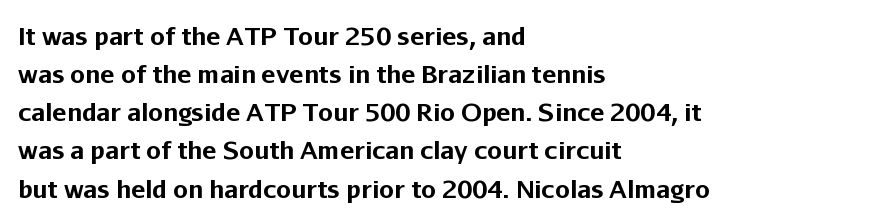
Any mark beneath the type? The region is blank. The letters stand upright; this is a roman face. The type is set solid horizontally, with unmodified tracking. Which margin do the lines hug? The left one — the right edge is uneven. The rendering uses a bold face; every stroke is thick and dark.
